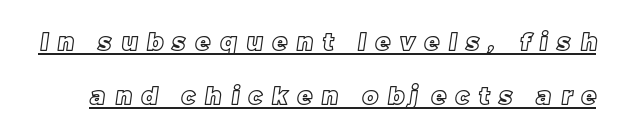
The image shows 24 px text type; set loose line spacing (2.26x), unusually wide letter spacing (+0.4 em), underlined.
